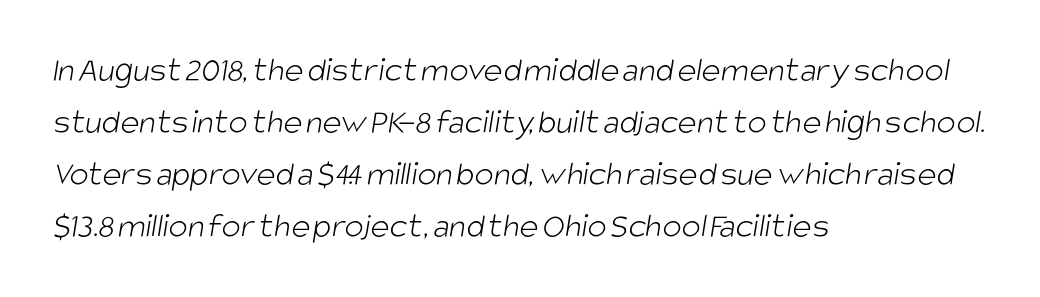
In terms of leading, this rendering sits right in the middle. Spacing verdict: proportional, widths tailored to each character. The weight would be labelled regular, book, light, or lighter still. The paragraph shown leans on its left margin. The glyphs in this specimen are sans serif.
